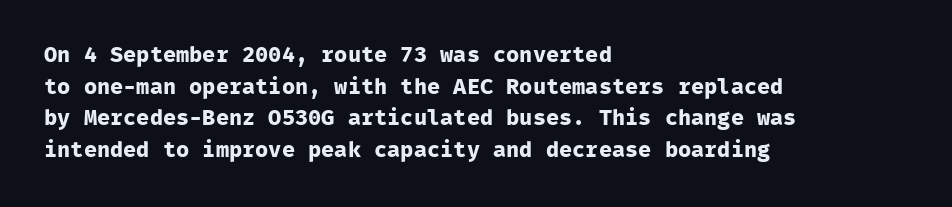
The image shows 22 px bold type, upright; set left-aligned, normal line spacing (1.44x), normal letter spacing, not underlined.
